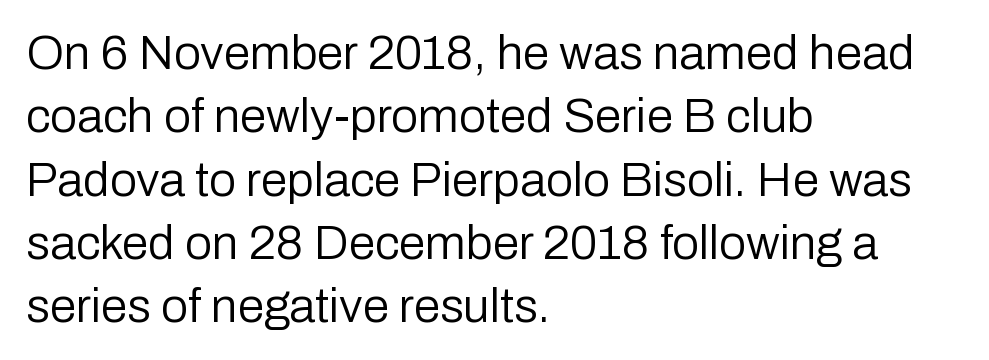
Each word holds together tightly as a unit, with standard inter-letter gaps. How would I describe the line gaps? Plain and ordinary. Typeset ragged right — the left edge is the straight one. The font's upright variant was chosen for this text.
